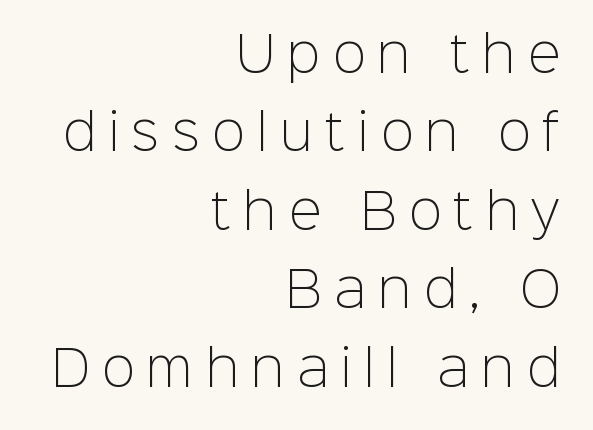
The space directly below the letters is spotless. A student would call this right alignment; a typographer would say flush right, rag left. The type is letterspaced generously, with wide tracking. The line-height multiplier appears to be the usual default.
